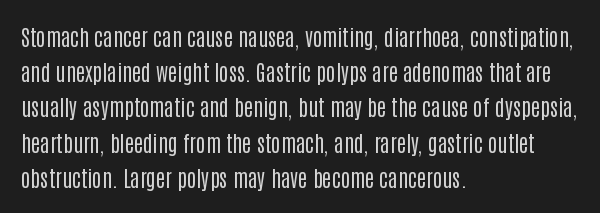
The image shows 22 px text type, upright; set left-aligned, normal line spacing (1.6x), normal letter spacing, not underlined.
